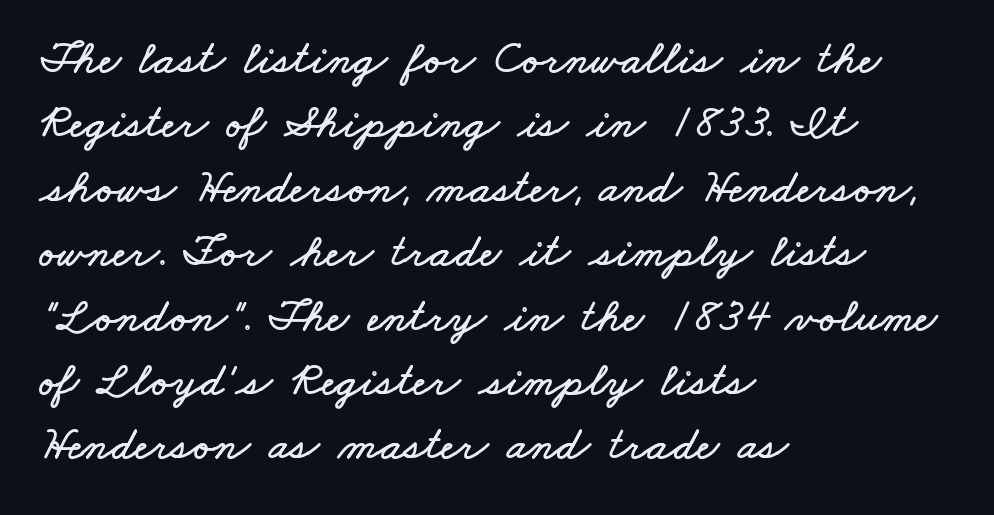
{"width": "wide", "stroke_contrast": "low", "x_height": "small", "monospaced": "no", "underline": "no", "align": "left", "line_spacing": "normal", "line_spacing_ratio": 1.37, "letter_spacing": "normal", "letter_spacing_em": 0.0, "glyph_px": 47}
